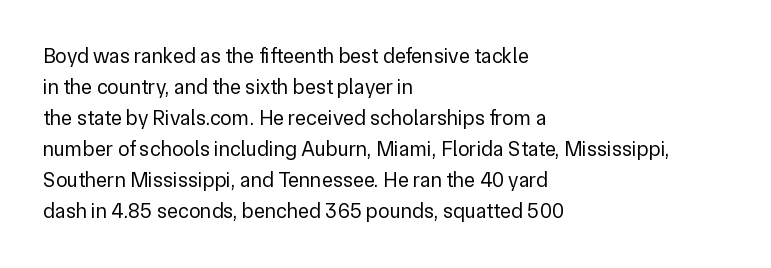
The image shows 21 px text type, upright; set left-aligned, normal line spacing (1.48x), normal letter spacing, not underlined.
